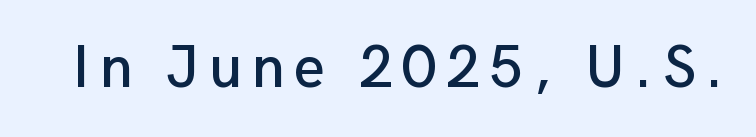
{"serif": "no", "italic": "no", "width": "normal", "stroke_contrast": "low", "x_height": "medium", "monospaced": "no", "underline": "no", "glyph_px": 60}
